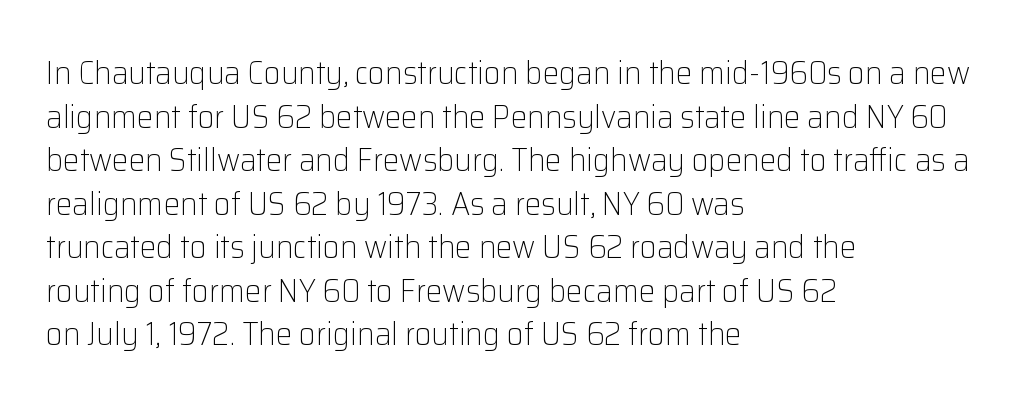
{"serif": "no", "italic": "no", "bold": "no", "weight": "light", "width": "normal", "stroke_contrast": "low", "x_height": "medium", "monospaced": "no", "underline": "no", "align": "left", "line_spacing": "normal", "line_spacing_ratio": 1.32, "letter_spacing": "normal", "letter_spacing_em": 0.0, "glyph_px": 33}
